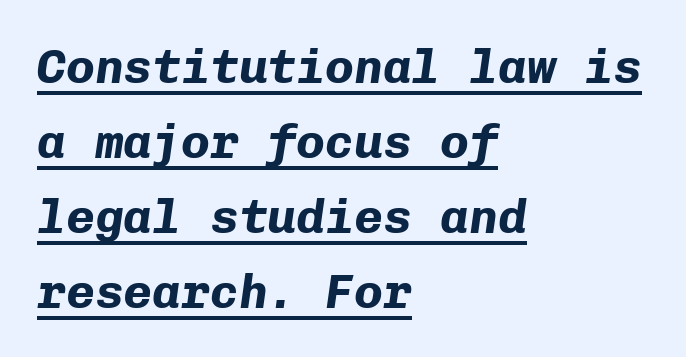
Q: Is the text bold? A: Yes.
Q: Is the text italic (slanted)? A: Yes, it leans right by about 8 degrees.
Q: Is the text underlined? A: Yes.
Q: How is the paragraph aligned? A: Left-aligned.
Q: Is the spacing between letters normal or unusually wide? A: Normal.
Q: Is the spacing between lines tight, normal or loose? A: Normal.
Q: Width (condensed, normal, or wide)? A: Normal.
Q: Stroke contrast? A: Low.
Q: x-height? A: Medium.
Q: Monospaced? A: Yes.
